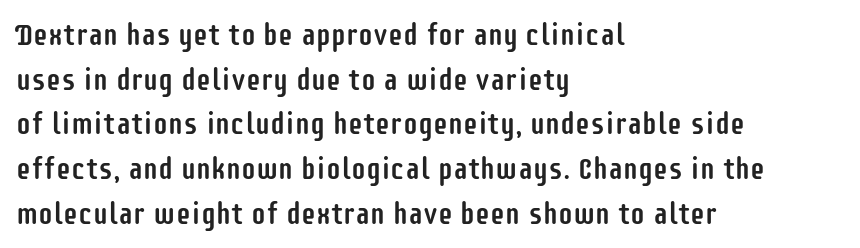
{"serif": "no", "italic": "no", "width": "condensed", "stroke_contrast": "low", "x_height": "large", "monospaced": "no", "underline": "no", "align": "left", "line_spacing": "normal", "line_spacing_ratio": 1.49, "letter_spacing": "normal", "letter_spacing_em": 0.0, "glyph_px": 30}
